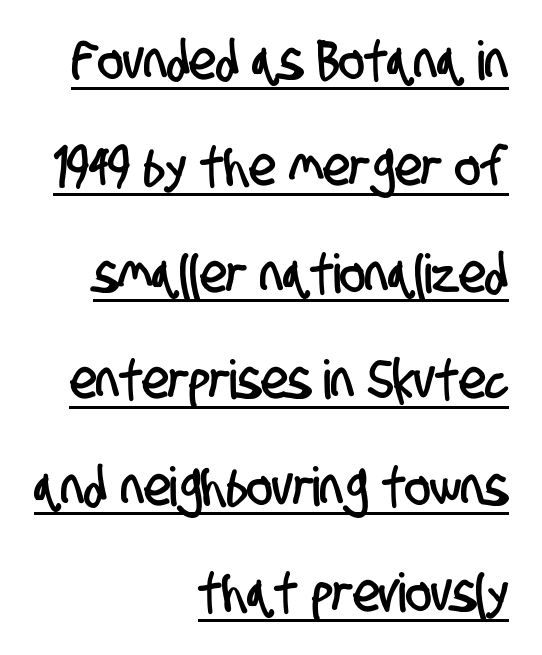
The rendering anchors every line to the right-hand side. Summary of vertical rhythm: relaxed, with wide interline spacing. What stands out about the letter spacing? Nothing — it is the standard amount. These lines are composed in type without serifs. You can see a thin bar hugging the bottom of the glyphs. Do the characters align in a grid? No, the font is proportional.
